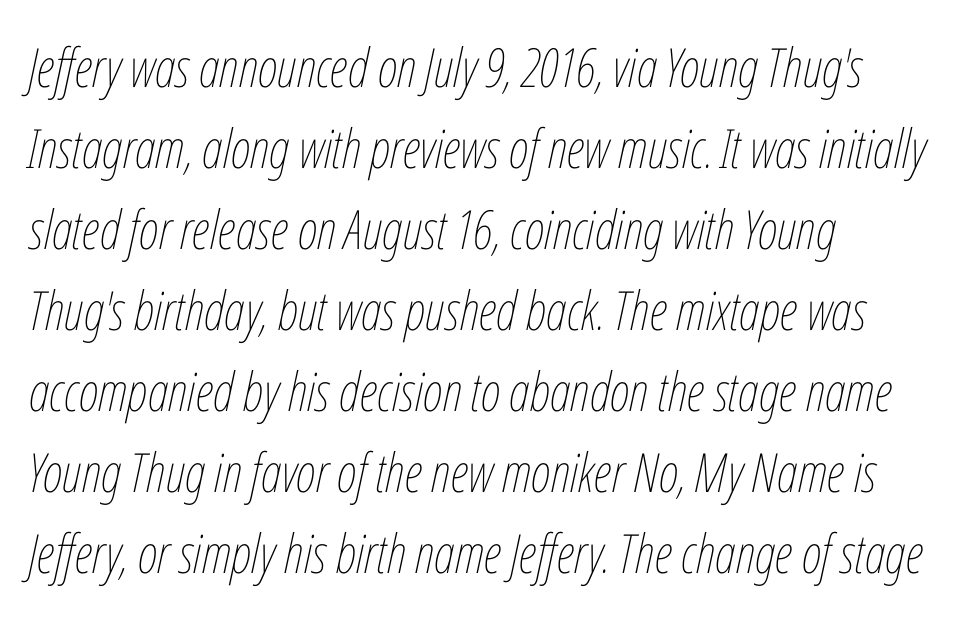
The image shows 54 px thin, condensed type, italic (leaning right); set left-aligned, normal line spacing (1.5x), normal letter spacing, not underlined; low stroke contrast and a medium x-height.
